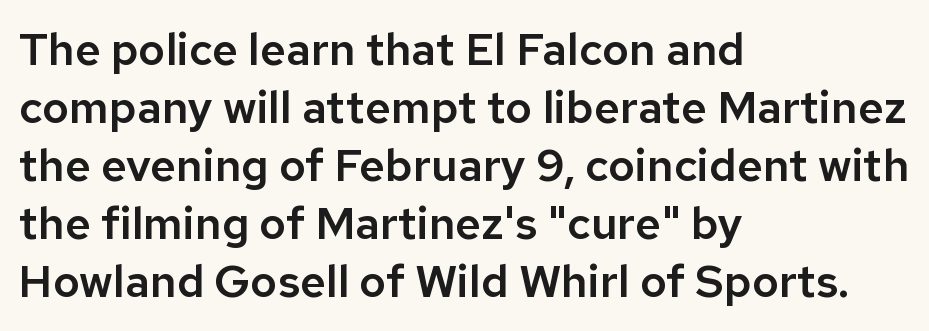
Does the leading feel generous? No, just average. Tall strokes in this sample are plumb rather than angled. Proportional: the letters do not fall into vertical columns. The letters carry no serifs — their stems end cleanly without finishing strokes. The space directly below the letters is spotless.
